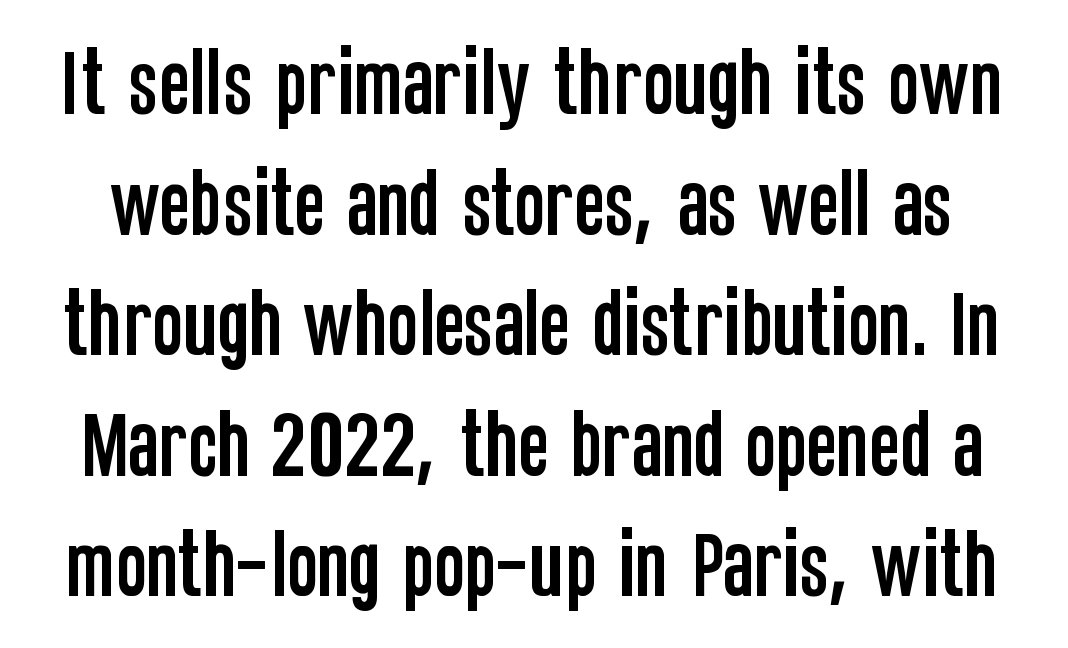
Q: Is the text italic (slanted)? A: No, it is upright.
Q: Is the typeface a serif or a sans-serif typeface? A: Sans-serif.
Q: Is the text underlined? A: No.
Q: Is the spacing between letters normal or unusually wide? A: Normal.
Q: Is the spacing between lines tight, normal or loose? A: Normal.
Q: Width (condensed, normal, or wide)? A: Condensed.
Q: Stroke contrast? A: Low.
Q: x-height? A: Large.
Q: Monospaced? A: No.
